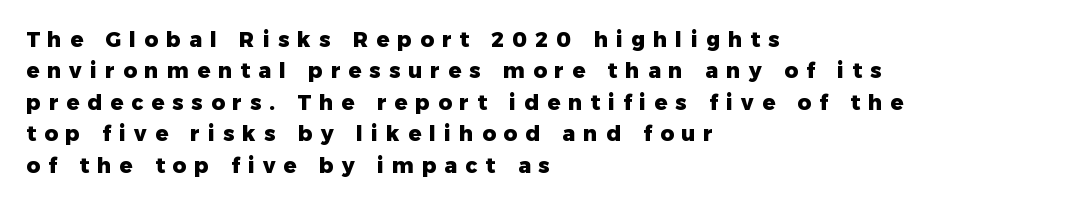
{"italic": "no", "bold": "yes", "underline": "no", "align": "left", "line_spacing": "normal", "line_spacing_ratio": 1.5, "letter_spacing": "wide", "letter_spacing_em": 0.39, "glyph_px": 21}
